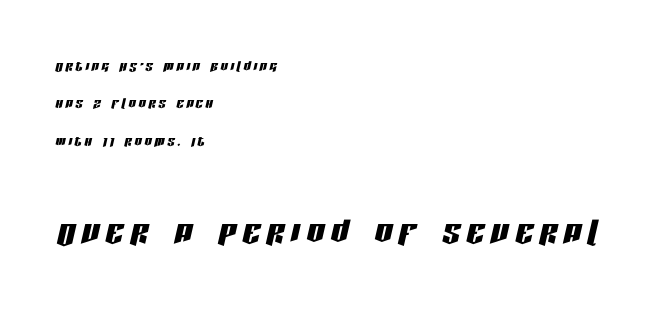
{"italic": "yes", "lean": "right", "slant_degrees": 13, "width": "condensed", "stroke_contrast": "low", "x_height": "large", "monospaced": "no", "underline": "no", "align": "left", "line_spacing": "loose", "line_spacing_ratio": 2.08, "larger_block": "second", "size_ratio": 2.44, "glyph_px": 44}
